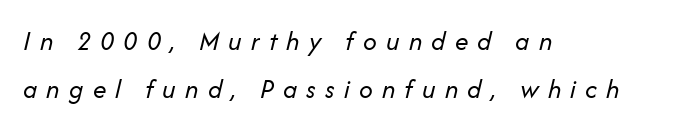
The image shows 27 px text type, italic (leaning right); set left-aligned, line spacing 1.77x, unusually wide letter spacing (+0.34 em), not underlined.
